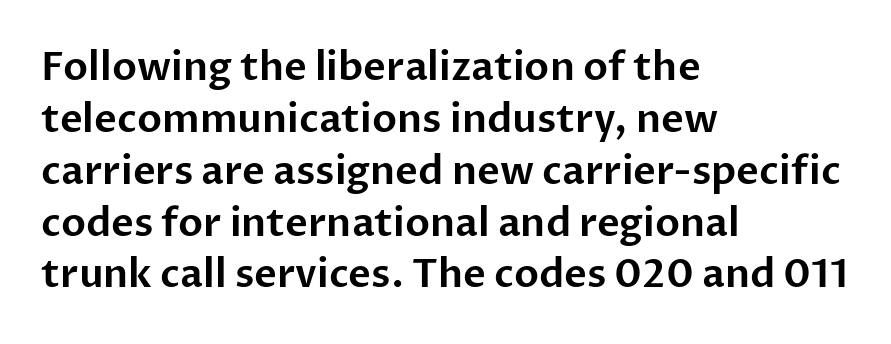
The image shows 39 px sans-serif type, upright; set left-aligned, normal line spacing (1.33x), normal letter spacing, not underlined; low stroke contrast and a medium x-height.
